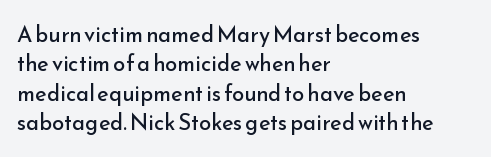
Bare-footed words on every line. Every stem runs plumb, perpendicular to the baseline. The typesetting does not lean heavy: it is not bold. Tracking value appears to be zero — textbook default spacing. The vertical gap from one line to the next is medium.
